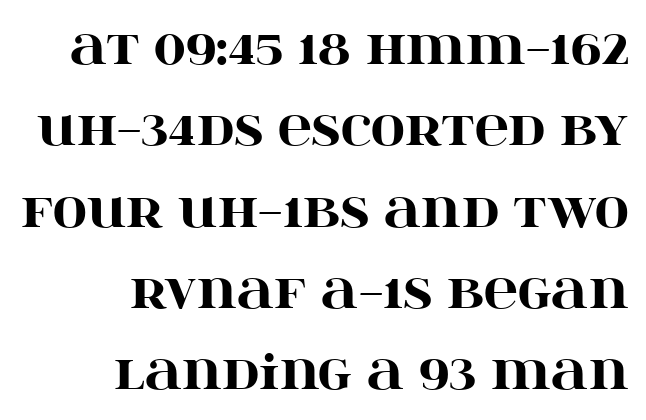
The image shows 47 px heavy, wide serif type, upright; set right-aligned, line spacing 1.73x, normal letter spacing, not underlined; high stroke contrast and a large x-height.
